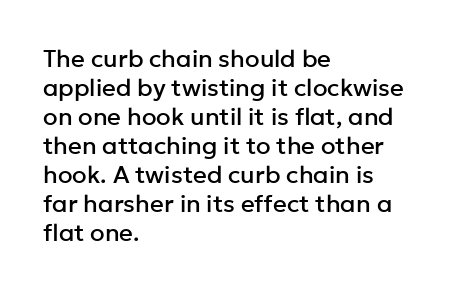
Q: Is the text italic (slanted)? A: No, it is upright.
Q: Is the text underlined? A: No.
Q: How is the paragraph aligned? A: Left-aligned.
Q: Is the spacing between letters normal or unusually wide? A: Normal.
